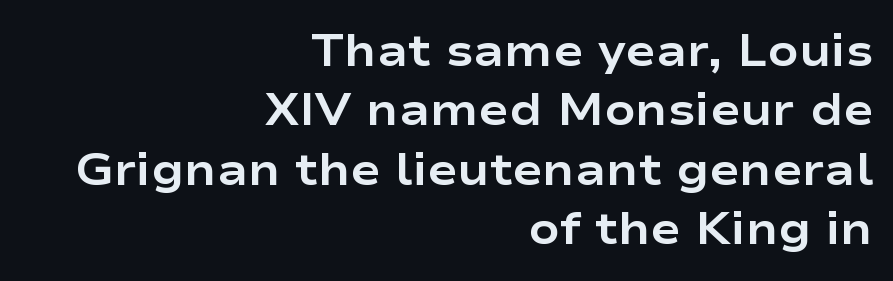
The image shows 45 px bold, wide sans-serif type, upright; set right-aligned, normal line spacing (1.32x), normal letter spacing, not underlined; low stroke contrast and a medium x-height.
